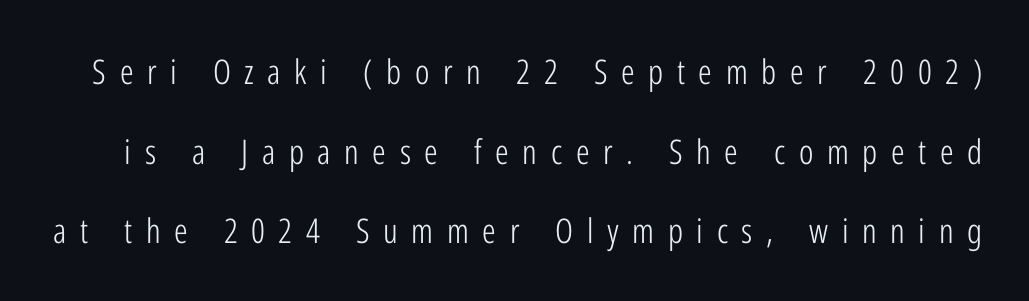
Q: Is the text bold? A: No.
Q: Is the text italic (slanted)? A: No, it is upright.
Q: Is the typeface a serif or a sans-serif typeface? A: Sans-serif.
Q: Is the text underlined? A: No.
Q: Is the spacing between letters normal or unusually wide? A: Unusually wide.
Q: Is the spacing between lines tight, normal or loose? A: Loose.
Q: Width (condensed, normal, or wide)? A: Condensed.
Q: Stroke contrast? A: Low.
Q: x-height? A: Medium.
Q: Monospaced? A: No.
